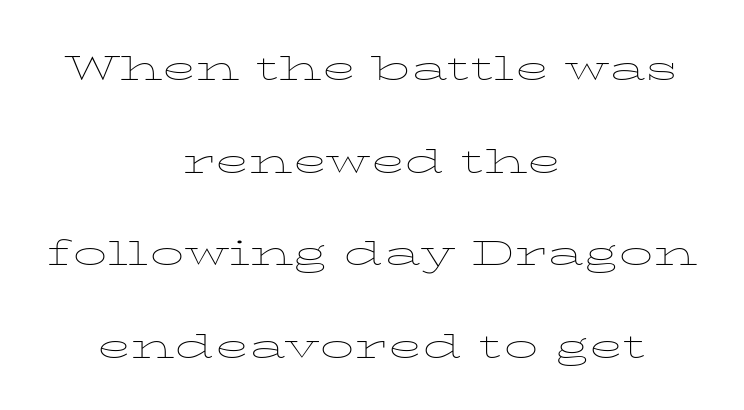
Here the glyphs are tracked normally, forming tight word shapes. Think of a printed novel: that variable character pitch is what you see here. Every character sits straight up, as roman type does. The baseline area is clear. Caption: face not bold, strokes unweighted.
